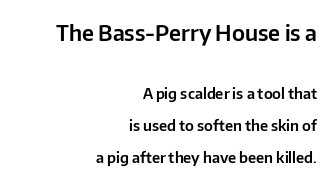
Q: Is the text italic (slanted)? A: No, it is upright.
Q: Is the text underlined? A: No.
Q: How is the paragraph aligned? A: Right-aligned.
Q: Is the spacing between letters normal or unusually wide? A: Normal.
Q: Is the spacing between lines tight, normal or loose? A: Loose.
Q: Which block of text is set in a larger size, the first (top) or the second (bottom)? A: The first (top) one.
